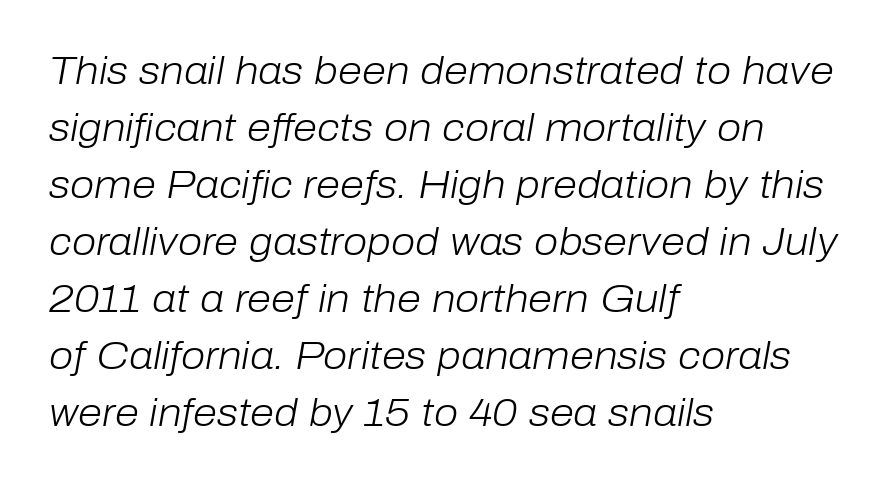
{"italic": "yes", "lean": "right", "slant_degrees": 10, "bold": "no", "weight": "light", "width": "normal", "stroke_contrast": "low", "x_height": "medium", "monospaced": "no", "underline": "no", "align": "left", "line_spacing": "normal", "line_spacing_ratio": 1.46, "letter_spacing": "normal", "letter_spacing_em": 0.0, "glyph_px": 39}
